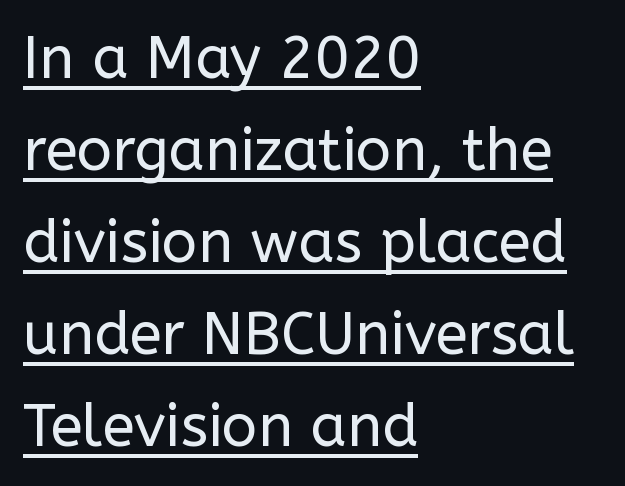
{"serif": "no", "italic": "no", "bold": "no", "weight": "regular", "width": "normal", "stroke_contrast": "low", "x_height": "medium", "monospaced": "no", "underline": "yes", "align": "left", "line_spacing": "normal", "line_spacing_ratio": 1.56, "letter_spacing": "normal", "letter_spacing_em": 0.0, "glyph_px": 59}
